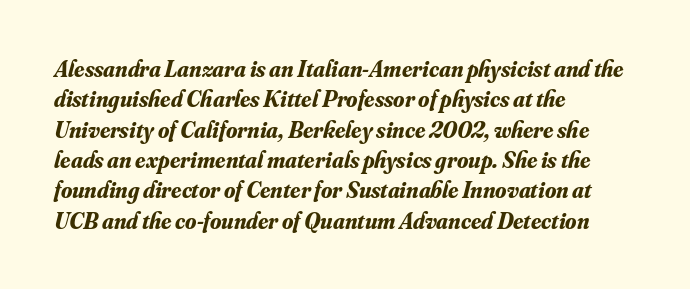
Q: Is the text bold? A: Yes.
Q: Is the text italic (slanted)? A: Yes, it leans right by about 16 degrees.
Q: Is the text underlined? A: No.
Q: How is the paragraph aligned? A: Left-aligned.
Q: Is the spacing between letters normal or unusually wide? A: Normal.
Q: Is the spacing between lines tight, normal or loose? A: Normal.
